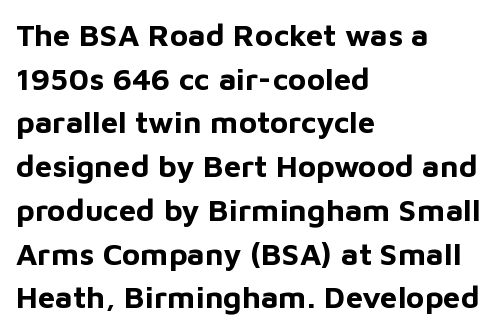
{"serif": "no", "italic": "no", "bold": "yes", "weight": "bold", "width": "normal", "stroke_contrast": "low", "x_height": "medium", "monospaced": "no", "underline": "no", "align": "left", "line_spacing": "normal", "line_spacing_ratio": 1.41, "letter_spacing": "normal", "letter_spacing_em": 0.0, "glyph_px": 31}
